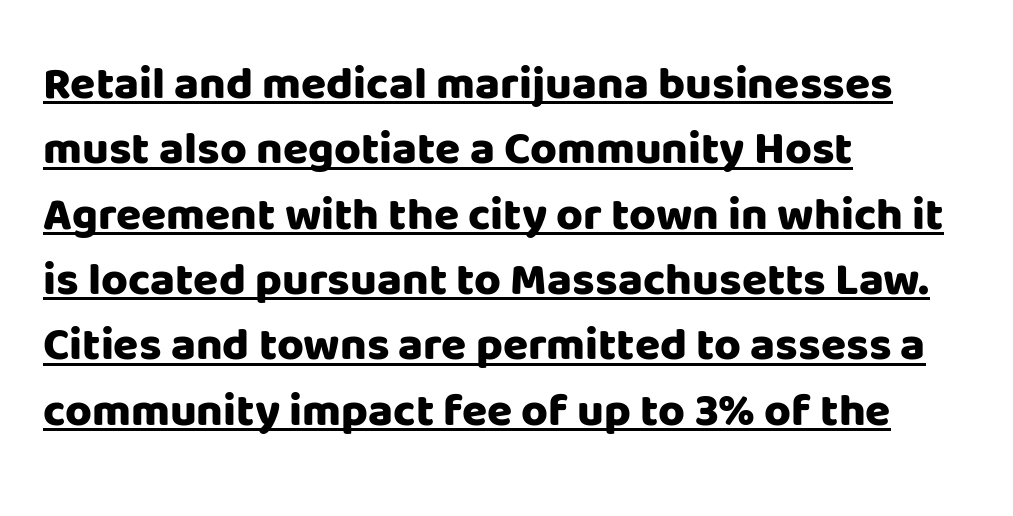
Q: Is the text bold? A: Yes.
Q: Is the text italic (slanted)? A: No, it is upright.
Q: Is the typeface a serif or a sans-serif typeface? A: Sans-serif.
Q: Is the text underlined? A: Yes.
Q: How is the paragraph aligned? A: Left-aligned.
Q: Is the spacing between letters normal or unusually wide? A: Normal.
Q: Is the spacing between lines tight, normal or loose? A: Normal.
Q: Width (condensed, normal, or wide)? A: Normal.
Q: Stroke contrast? A: Low.
Q: x-height? A: Large.
Q: Monospaced? A: No.
